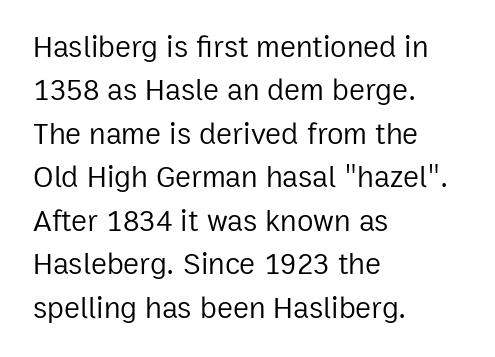
{"serif": "no", "italic": "no", "bold": "no", "weight": "regular", "width": "normal", "stroke_contrast": "low", "x_height": "medium", "monospaced": "no", "underline": "no", "align": "left", "line_spacing": "normal", "line_spacing_ratio": 1.45, "letter_spacing": "normal", "letter_spacing_em": 0.0, "glyph_px": 30}
